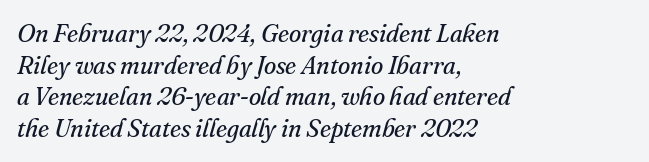
Q: Is the text bold? A: No.
Q: Is the text italic (slanted)? A: Yes, it leans right by about 16 degrees.
Q: Is the text underlined? A: No.
Q: How is the paragraph aligned? A: Left-aligned.
Q: Is the spacing between letters normal or unusually wide? A: Normal.
Q: Is the spacing between lines tight, normal or loose? A: Normal.
